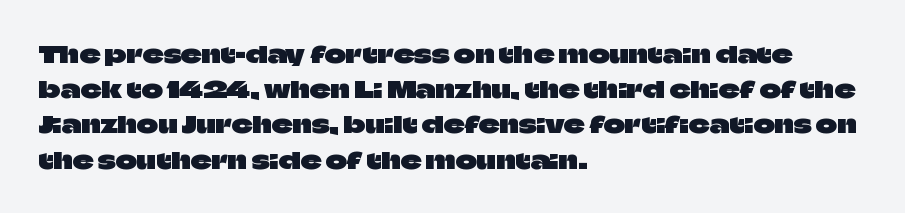
{"italic": "no", "underline": "no", "align": "left", "line_spacing": "normal", "line_spacing_ratio": 1.53, "letter_spacing": "normal", "letter_spacing_em": 0.0, "glyph_px": 23}
